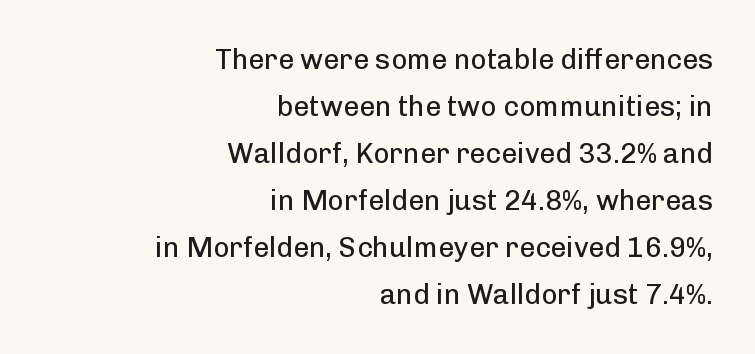
Font category for this specimen: sans-serif. Italic: no, the glyphs are upright roman. This sample is right-justified, so line beginnings fall wherever the words allow. Between one letter and the next there's only the usual sliver of space. A typesetter would call this leading conventional body-copy spacing.
